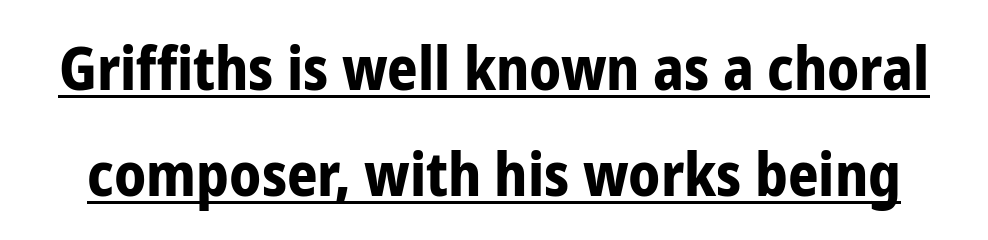
A roman cut, with each character standing at attention. Here the designer chose a conventional face with non-uniform glyph widths. Bold? Absolutely — the strokes are thick and heavy. In designer terms, the underline attribute is active on this setting. The type family on display is of the sans-serif kind. Is the letter spacing exaggerated? No — it looks like the ordinary default.
